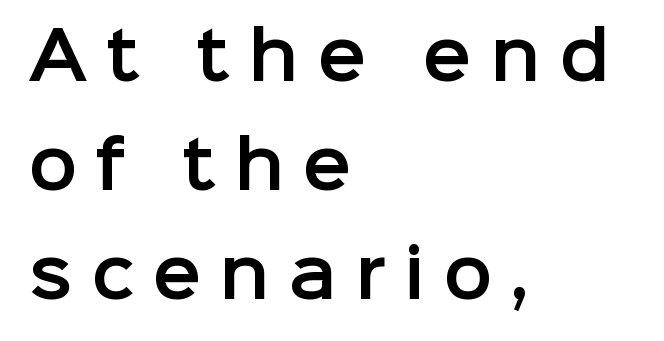
{"serif": "no", "italic": "no", "width": "normal", "stroke_contrast": "low", "x_height": "medium", "monospaced": "no", "underline": "no", "align": "left", "line_spacing": "normal", "line_spacing_ratio": 1.68, "letter_spacing": "wide", "letter_spacing_em": 0.28, "glyph_px": 65}
